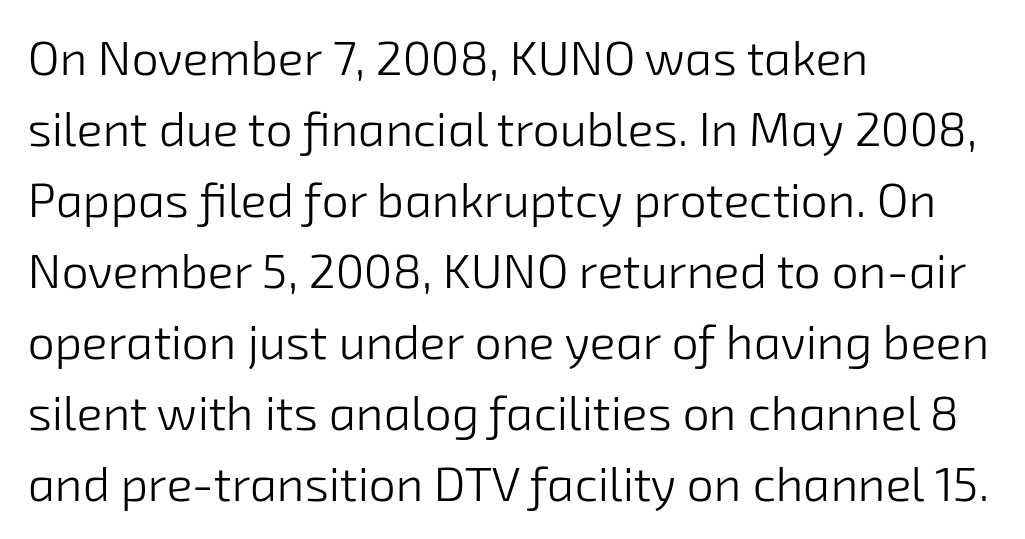
Q: Is the text bold? A: No.
Q: Is the typeface a serif or a sans-serif typeface? A: Sans-serif.
Q: Is the text underlined? A: No.
Q: How is the paragraph aligned? A: Left-aligned.
Q: Is the spacing between letters normal or unusually wide? A: Normal.
Q: Is the spacing between lines tight, normal or loose? A: Normal.
Q: Width (condensed, normal, or wide)? A: Normal.
Q: Stroke contrast? A: Low.
Q: x-height? A: Medium.
Q: Monospaced? A: No.
